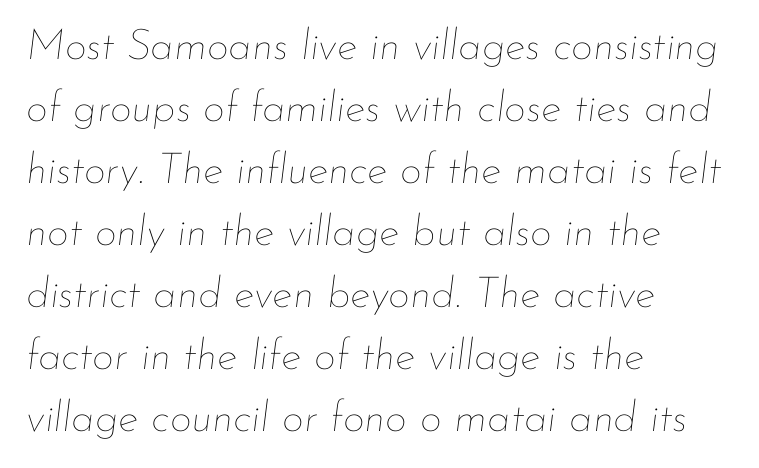
{"italic": "yes", "lean": "right", "slant_degrees": 7, "bold": "no", "weight": "thin", "width": "normal", "stroke_contrast": "low", "x_height": "small", "monospaced": "no", "underline": "no", "align": "left", "line_spacing": "normal", "line_spacing_ratio": 1.44, "letter_spacing": "normal", "letter_spacing_em": 0.0, "glyph_px": 43}
